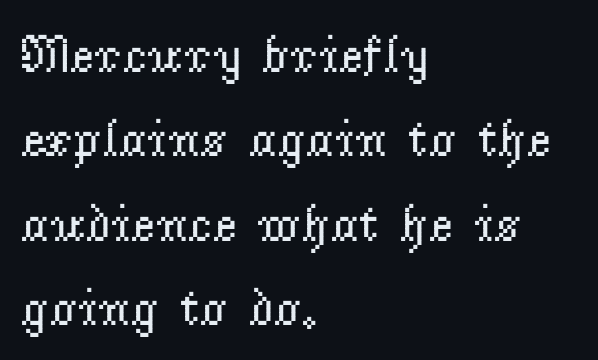
Q: Is the text bold? A: No.
Q: Is the text italic (slanted)? A: No, it is upright.
Q: Is the typeface a serif or a sans-serif typeface? A: Serif.
Q: Is the text underlined? A: No.
Q: How is the paragraph aligned? A: Left-aligned.
Q: Is the spacing between letters normal or unusually wide? A: Normal.
Q: Is the spacing between lines tight, normal or loose? A: Normal.
Q: Width (condensed, normal, or wide)? A: Normal.
Q: Stroke contrast? A: Low.
Q: x-height? A: Small.
Q: Monospaced? A: No.
